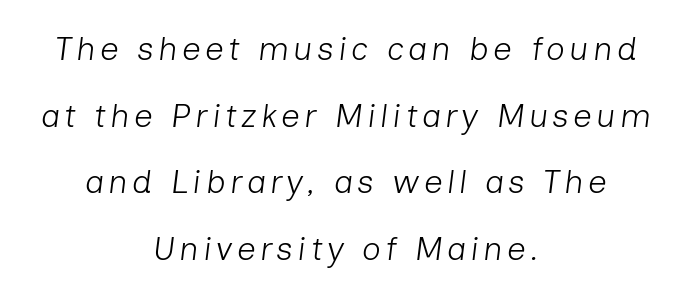
The image shows 33 px light type, italic (leaning right); set centered, loose line spacing (2.02x), not underlined; low stroke contrast and a medium x-height.
